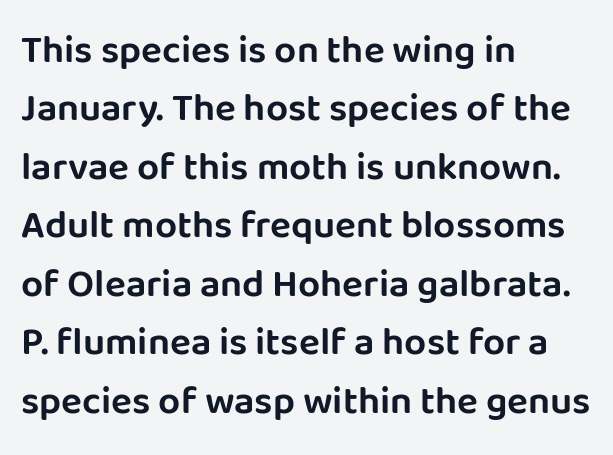
Q: Is the text italic (slanted)? A: No, it is upright.
Q: Is the typeface a serif or a sans-serif typeface? A: Sans-serif.
Q: Is the text underlined? A: No.
Q: How is the paragraph aligned? A: Left-aligned.
Q: Is the spacing between letters normal or unusually wide? A: Normal.
Q: Is the spacing between lines tight, normal or loose? A: Normal.
Q: Width (condensed, normal, or wide)? A: Normal.
Q: Stroke contrast? A: Low.
Q: x-height? A: Large.
Q: Monospaced? A: No.
